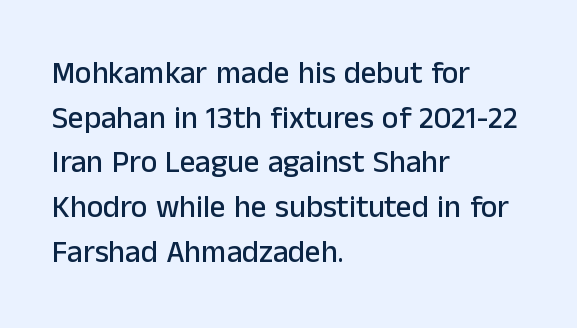
{"serif": "no", "italic": "no", "width": "normal", "stroke_contrast": "low", "x_height": "medium", "monospaced": "no", "underline": "no", "align": "left", "line_spacing": "normal", "line_spacing_ratio": 1.44, "letter_spacing": "normal", "letter_spacing_em": 0.0, "glyph_px": 31}
